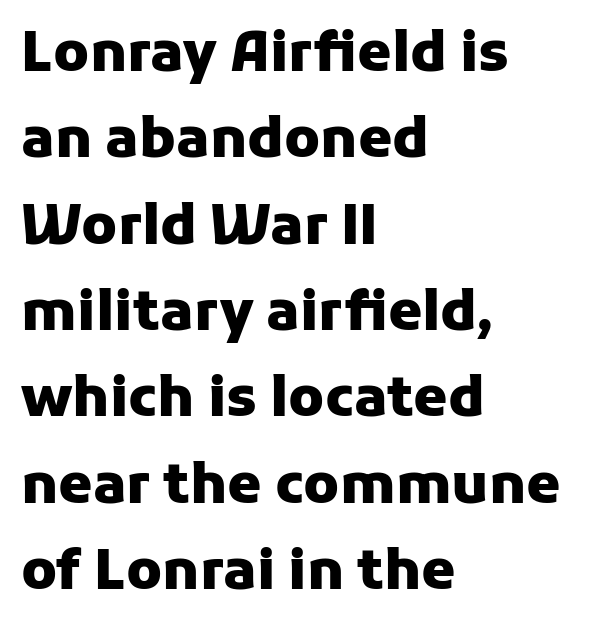
Q: Is the text bold? A: Yes.
Q: Is the text italic (slanted)? A: No, it is upright.
Q: Is the typeface a serif or a sans-serif typeface? A: Sans-serif.
Q: Is the text underlined? A: No.
Q: How is the paragraph aligned? A: Left-aligned.
Q: Is the spacing between letters normal or unusually wide? A: Normal.
Q: Is the spacing between lines tight, normal or loose? A: Normal.
Q: Width (condensed, normal, or wide)? A: Normal.
Q: Stroke contrast? A: Low.
Q: x-height? A: Medium.
Q: Monospaced? A: No.
